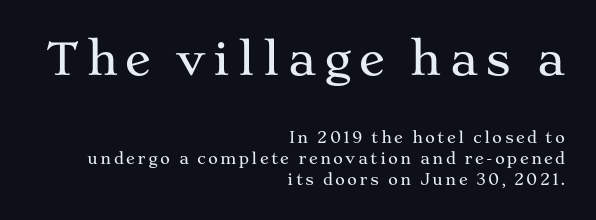
The image shows 44 px wide serif type, upright; set right-aligned, normal line spacing (1.4x), not underlined; the first (top) block is 2.93x larger; medium stroke contrast and a medium x-height.
